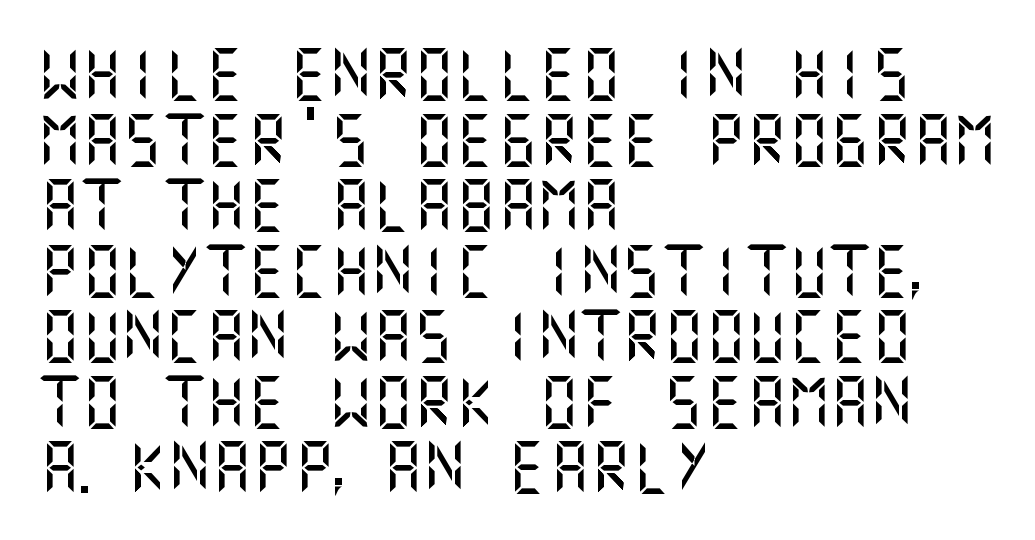
The image shows 52 px sans-serif type, upright; set left-aligned, normal line spacing (1.26x), normal letter spacing, not underlined; medium stroke contrast and a large x-height.
